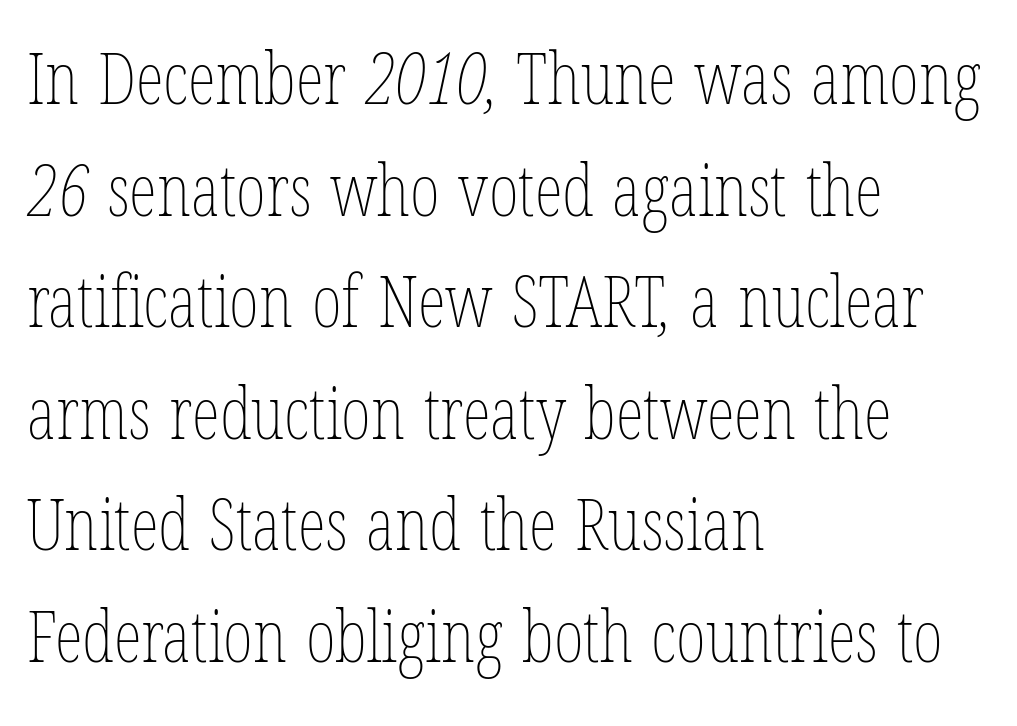
Note the varied advance widths — an 'i' is clearly narrower than an 'm'. Is the type heavy? It reads as light-to-regular instead. Characters follow at the spacing the type designer built in. Casual observation: everything's shoved over to the left.
